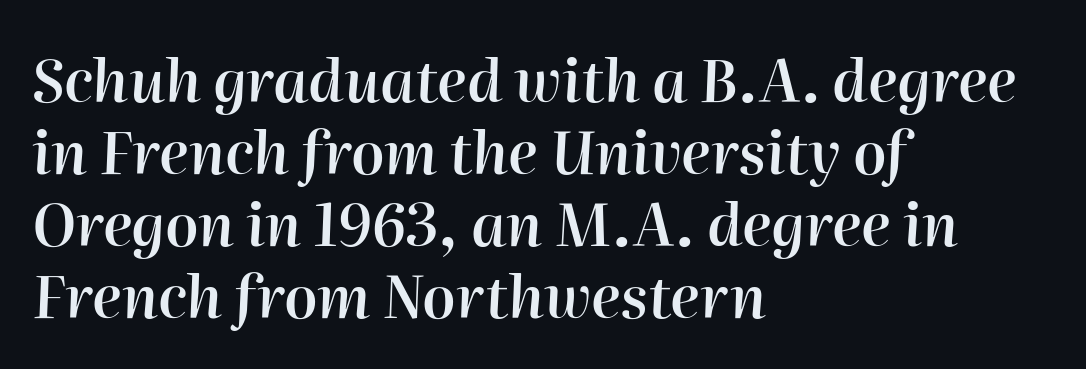
{"italic": "yes", "lean": "right", "slant_degrees": 2, "bold": "semi", "weight": "semibold", "width": "normal", "stroke_contrast": "high", "x_height": "medium", "monospaced": "no", "underline": "no", "align": "left", "line_spacing_ratio": 1.22, "letter_spacing": "normal", "letter_spacing_em": 0.0, "glyph_px": 59}
